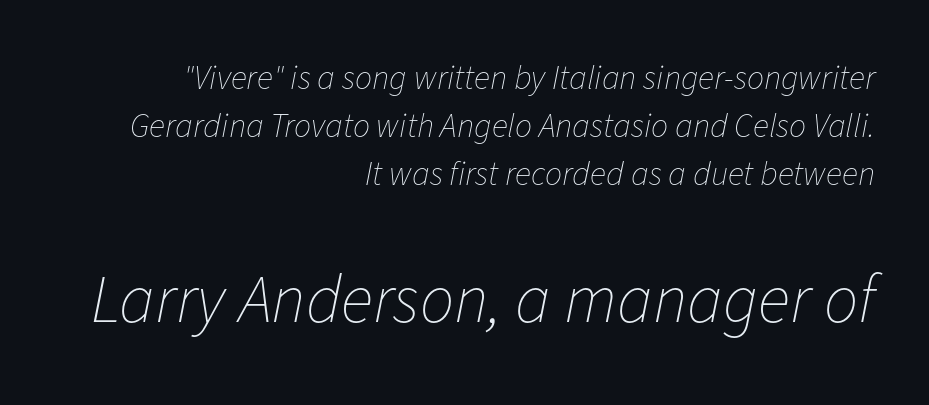
The image shows 68 px thin type, italic (leaning right); set right-aligned, normal line spacing (1.41x), normal letter spacing, not underlined; the second (bottom) block is 2.0x larger; low stroke contrast and a medium x-height.
